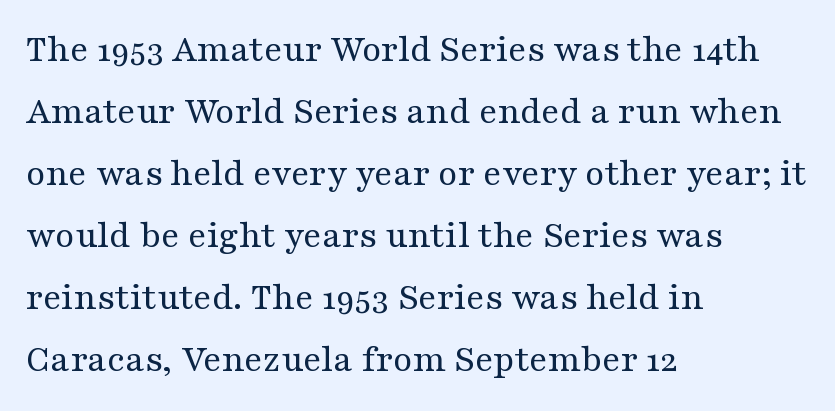
Q: Is the text bold? A: No.
Q: Is the text italic (slanted)? A: No, it is upright.
Q: Is the typeface a serif or a sans-serif typeface? A: Serif.
Q: Is the text underlined? A: No.
Q: How is the paragraph aligned? A: Left-aligned.
Q: Is the spacing between letters normal or unusually wide? A: Normal.
Q: Is the spacing between lines tight, normal or loose? A: Normal.
Q: Width (condensed, normal, or wide)? A: Wide.
Q: Stroke contrast? A: Medium.
Q: x-height? A: Medium.
Q: Monospaced? A: No.
